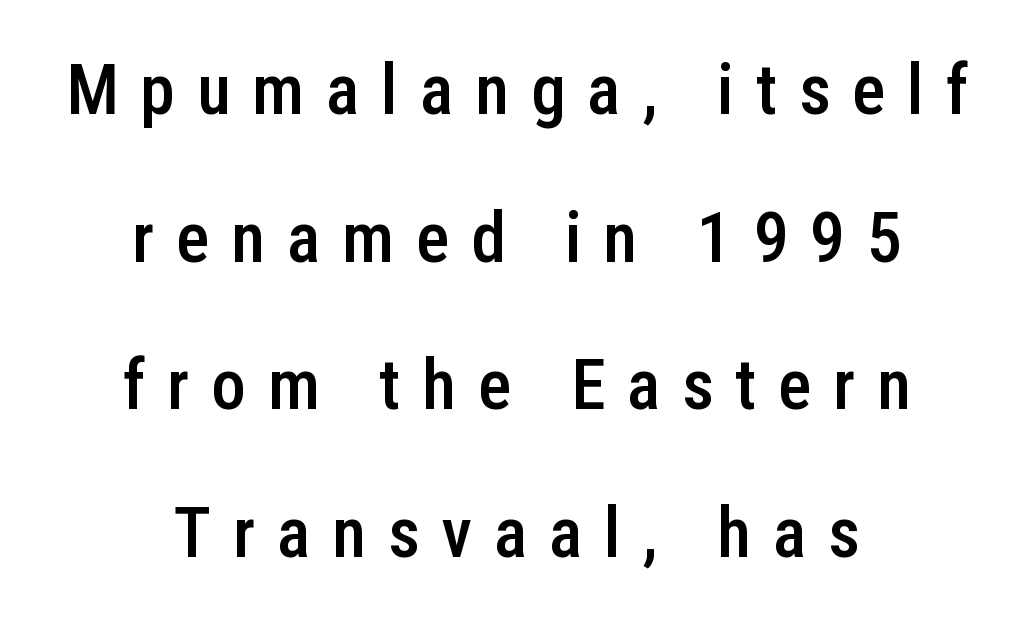
The image shows 70 px semibold, condensed sans-serif type, upright; set centered, loose line spacing (2.11x), unusually wide letter spacing (+0.31 em), not underlined; low stroke contrast and a medium x-height.
